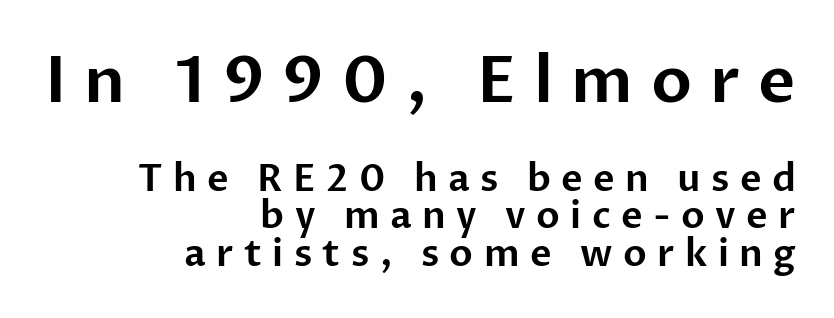
The image shows 64 px sans-serif type, upright; set right-aligned, tight line spacing (1.01x), unusually wide letter spacing (+0.28 em), not underlined; the first (top) block is 1.73x larger; low stroke contrast and a medium x-height.
